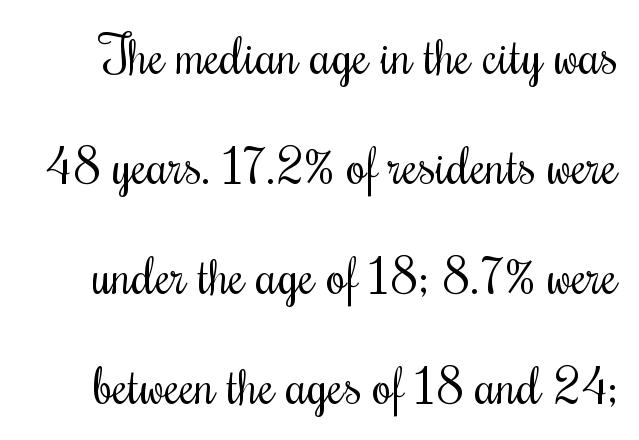
The image shows 51 px regular-weight, condensed type; set loose line spacing (2.16x), normal letter spacing, not underlined; medium stroke contrast and a small x-height.
